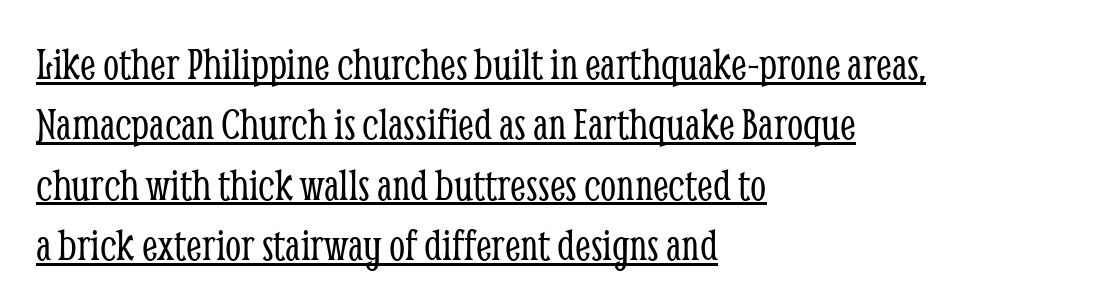
Left-aligned paragraph, ragged on the right. The lines sit at an ordinary, default distance from one another. Quick note: not italic, upright. Here the designer chose a conventional face with non-uniform glyph widths. The words here are underlined.
